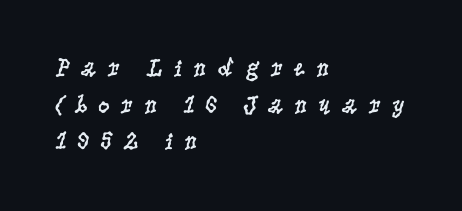
The image shows 26 px text type; set left-aligned, normal line spacing (1.41x), unusually wide letter spacing (+0.39 em), not underlined.
